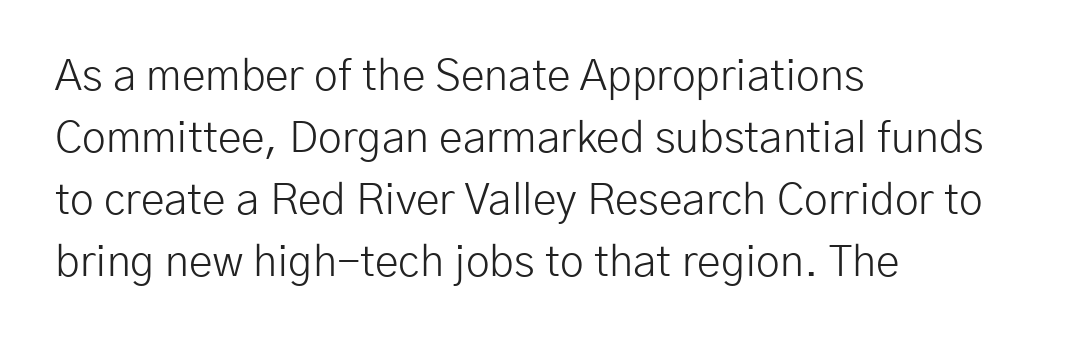
This sample uses plain, unmodified letter spacing. The typesetting does not lean heavy: it is not bold. The glyphs in this specimen are sans serif. The face used here is proportionally spaced, like ordinary book or web type. Descenders are the only things crossing below the line. Vertically, the passage feels balanced, rows spaced as you'd expect.
